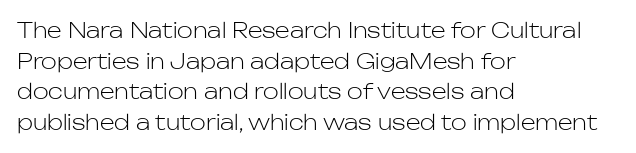
Q: Is the text bold? A: No.
Q: Is the text italic (slanted)? A: No, it is upright.
Q: Is the text underlined? A: No.
Q: How is the paragraph aligned? A: Left-aligned.
Q: Is the spacing between letters normal or unusually wide? A: Normal.
Q: Is the spacing between lines tight, normal or loose? A: Normal.
